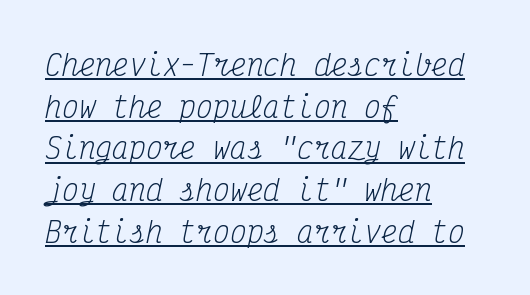
Every word sits above its own underline. The rendering anchors every line to the left-hand side. The passage shown is not bold in any degree. Italic: yes, the glyphs are oblique.
